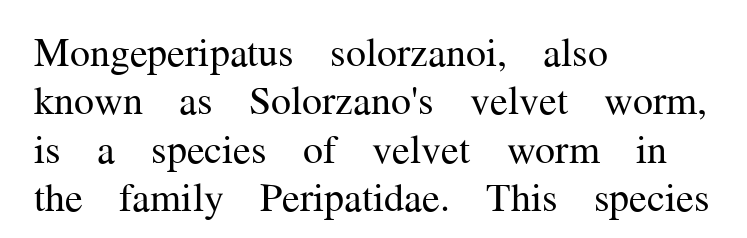
Small tapered or slab feet sit at the stroke ends, so this counts as serif. You could not count columns in this text — the font is proportionally spaced. Stroke mass is kept to a normal reading level or below. The typography opts for an upright posture over an oblique one. Any mark beneath the type? The region is blank. Does the copy run flush right? No — it runs flush left.
